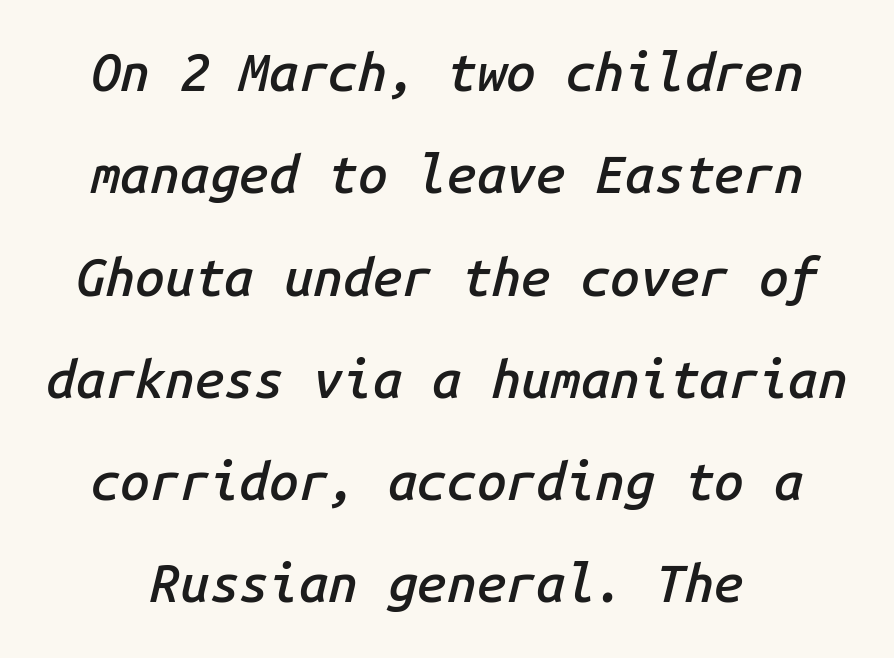
Q: Is the text bold? A: Semi-bold.
Q: Is the text italic (slanted)? A: Yes, it leans right by about 14 degrees.
Q: Is the text underlined? A: No.
Q: Is the spacing between letters normal or unusually wide? A: Normal.
Q: Is the spacing between lines tight, normal or loose? A: Loose.
Q: Width (condensed, normal, or wide)? A: Normal.
Q: Stroke contrast? A: Low.
Q: x-height? A: Medium.
Q: Monospaced? A: Yes.
